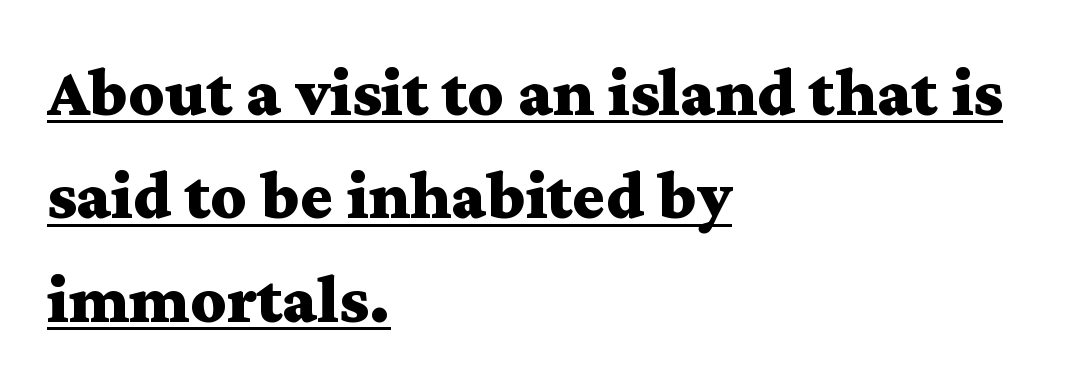
A typesetter would label this face a serif. A normal amount of white space separates one row of letters from the next. The letterforms sit shoulder to shoulder at normal distance. Rendered with straight, roman letterforms. Beneath each row of characters lies a ruled line. The passage shown is typed in a proportional face where columns would drift.
